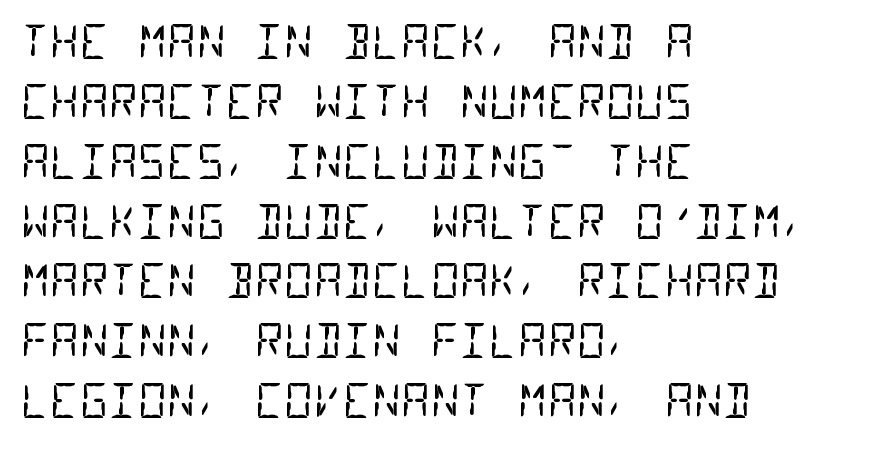
{"serif": "no", "bold": "no", "weight": "regular", "width": "condensed", "stroke_contrast": "low", "x_height": "large", "monospaced": "yes", "underline": "no", "align": "left", "line_spacing": "normal", "line_spacing_ratio": 1.33, "letter_spacing": "normal", "letter_spacing_em": 0.0, "glyph_px": 45}
